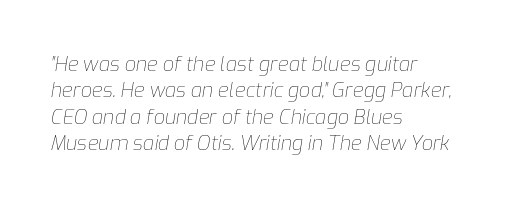
Notice how descenders clear the ascenders below comfortably — that's standard leading. Each row of text sits above clean, open space. No letter is thick-stroked: the sample isn't bold. Teacher's note: observe the even left margin — that is flush-left alignment. The font's italic variant was chosen for this text.
